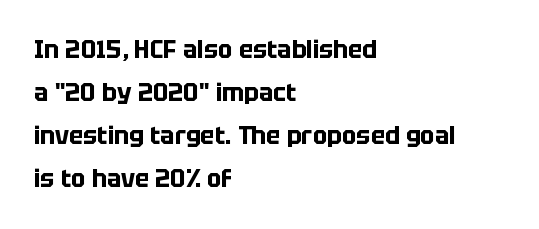
{"italic": "no", "bold": "yes", "underline": "no", "align": "left", "line_spacing_ratio": 1.79, "letter_spacing": "normal", "letter_spacing_em": 0.0, "glyph_px": 24}
